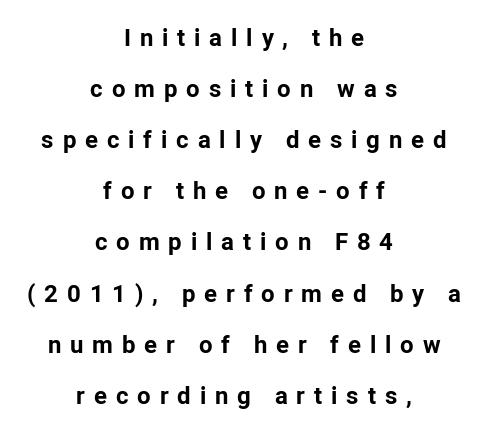
The image shows 24 px bold type, upright; set centered, loose line spacing (2.13x), unusually wide letter spacing (+0.37 em), not underlined.
